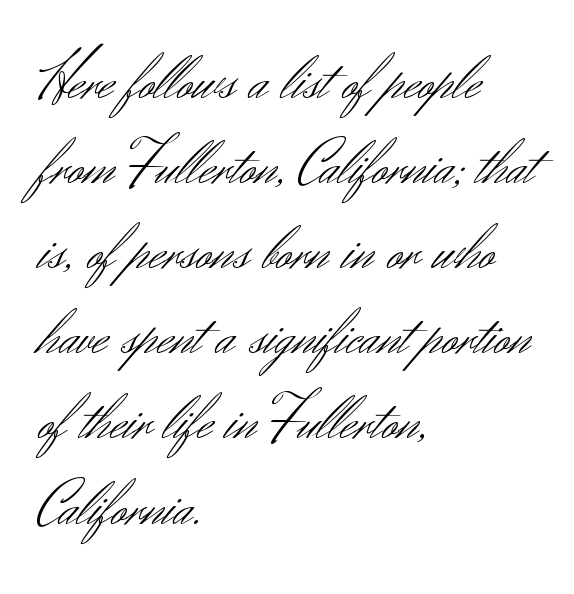
Q: Is the text bold? A: No.
Q: Is the text italic (slanted)? A: Yes.
Q: Is the typeface a serif or a sans-serif typeface? A: Sans-serif.
Q: Is the text underlined? A: No.
Q: How is the paragraph aligned? A: Left-aligned.
Q: Is the spacing between letters normal or unusually wide? A: Normal.
Q: Is the spacing between lines tight, normal or loose? A: Normal.
Q: Width (condensed, normal, or wide)? A: Normal.
Q: Stroke contrast? A: Medium.
Q: x-height? A: Small.
Q: Monospaced? A: No.
